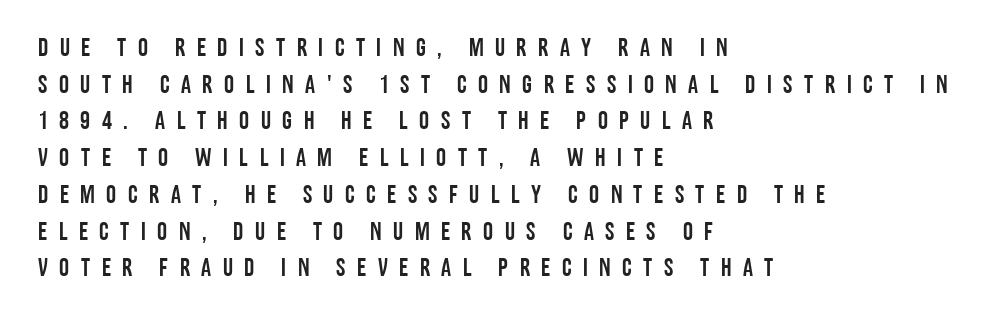
The lines are quadded left. Look at the tracking — it's clearly loosened, letters drifting apart. One glance says typical: line gaps are just what's usual. Unlike italic type, these characters show no tilt at all. Bare-footed words on every line.
